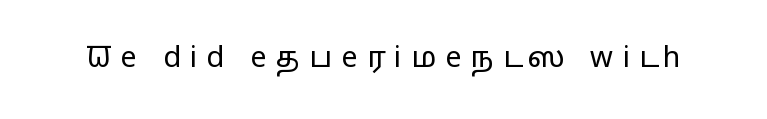
Substantial extra tracking has been applied to these lines. Clear beneath every line of the passage. Tall strokes in this sample are plumb rather than angled. Heft: none added — not bold. These lines are composed in type without serifs.
